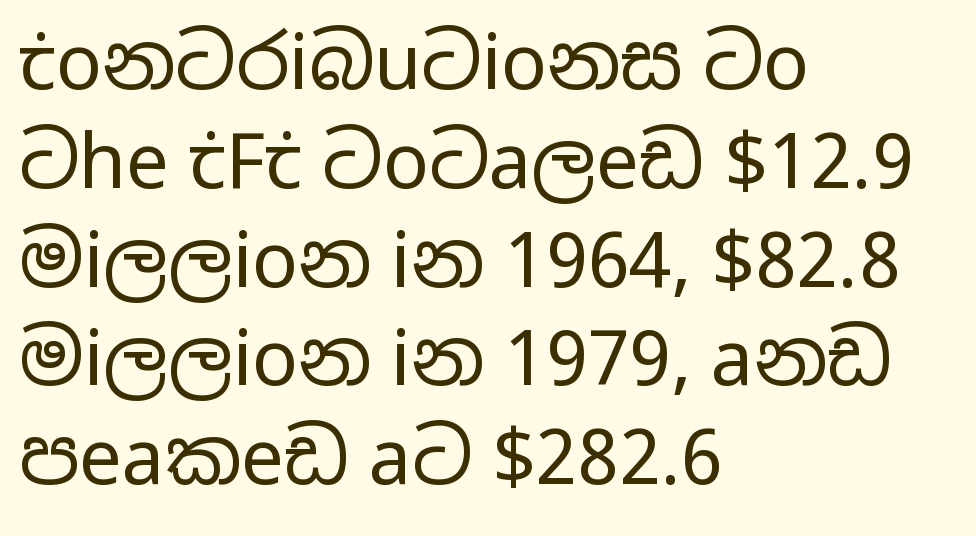
{"serif": "no", "italic": "no", "bold": "no", "weight": "regular", "width": "wide", "stroke_contrast": "low", "x_height": "medium", "monospaced": "no", "underline": "no", "align": "left", "line_spacing": "normal", "line_spacing_ratio": 1.3, "letter_spacing": "normal", "letter_spacing_em": 0.0, "glyph_px": 76}
